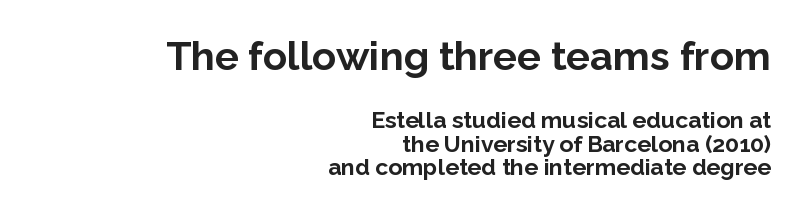
{"serif": "no", "italic": "no", "bold": "yes", "weight": "bold", "width": "normal", "stroke_contrast": "low", "x_height": "medium", "monospaced": "no", "underline": "no", "align": "right", "line_spacing": "tight", "line_spacing_ratio": 1.04, "letter_spacing": "normal", "letter_spacing_em": 0.0, "larger_block": "first", "size_ratio": 1.74, "glyph_px": 40}
